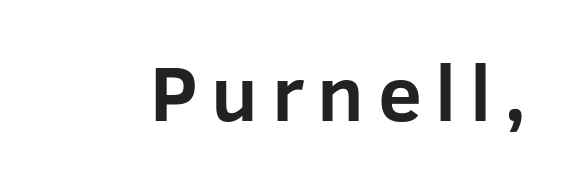
Q: Is the text bold? A: Yes.
Q: Is the text italic (slanted)? A: No, it is upright.
Q: Is the typeface a serif or a sans-serif typeface? A: Sans-serif.
Q: Is the text underlined? A: No.
Q: Width (condensed, normal, or wide)? A: Normal.
Q: Stroke contrast? A: Low.
Q: x-height? A: Medium.
Q: Monospaced? A: No.
